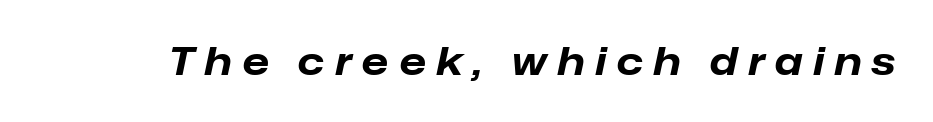
The glyphs have the mass of a bold cut. The gap between lines stays unmarked. The tracking reads as deliberately expanded to a designer's eye. Think of a printed novel: that variable character pitch is what you see here. The letters are slanted; this is an italic face.
